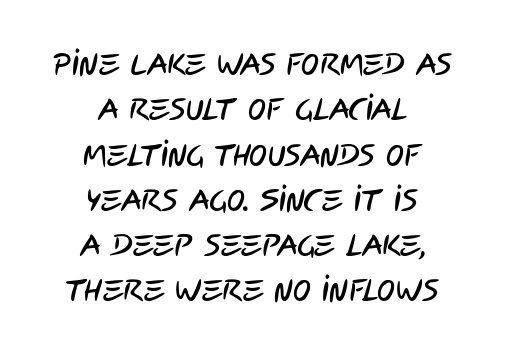
{"serif": "no", "width": "condensed", "stroke_contrast": "low", "x_height": "large", "monospaced": "no", "underline": "no", "align": "center", "line_spacing": "normal", "line_spacing_ratio": 1.51, "letter_spacing": "normal", "letter_spacing_em": 0.0, "glyph_px": 30}
